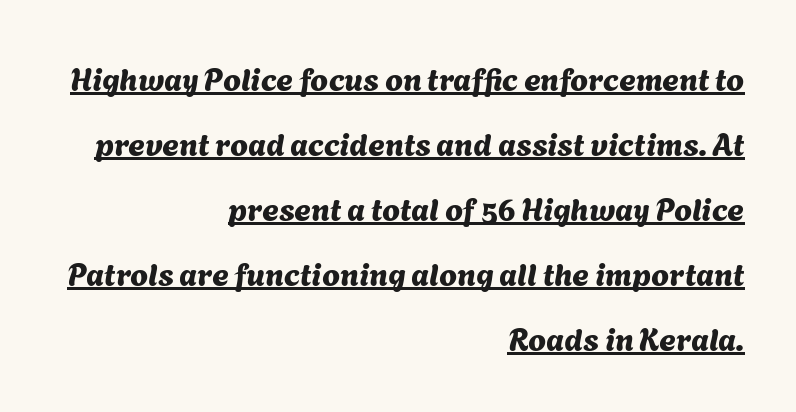
{"serif": "no", "width": "normal", "stroke_contrast": "medium", "x_height": "medium", "monospaced": "no", "underline": "yes", "align": "right", "line_spacing": "loose", "line_spacing_ratio": 2.03, "letter_spacing": "normal", "letter_spacing_em": 0.0, "glyph_px": 32}
